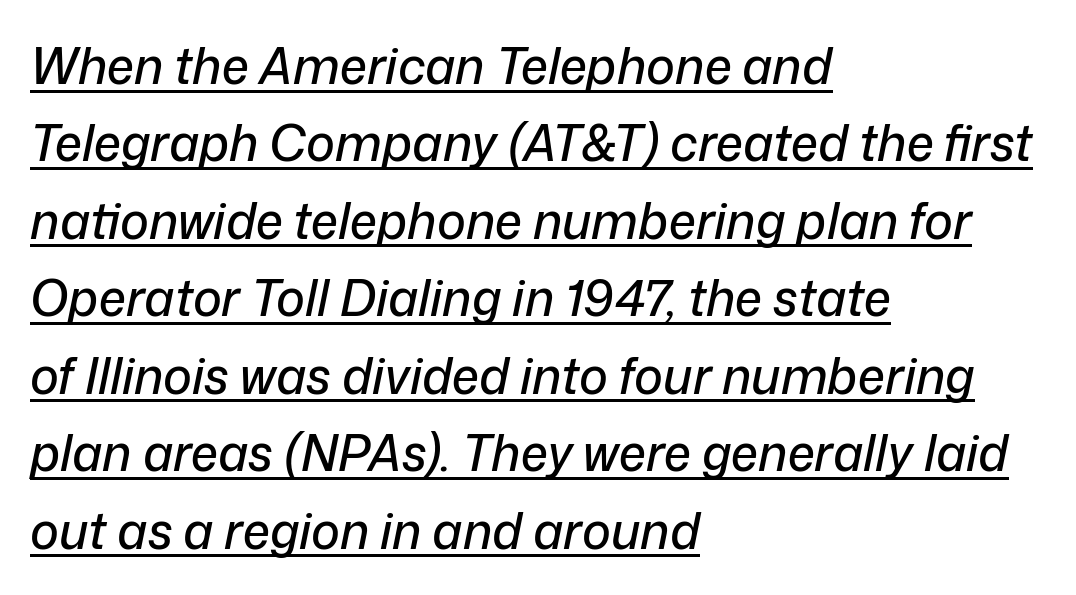
The image shows 49 px text type, italic (leaning right); set left-aligned, normal line spacing (1.58x), normal letter spacing, underlined; low stroke contrast and a medium x-height.
